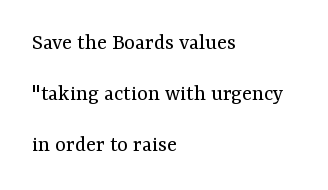
The image shows 23 px text type, upright; set left-aligned, loose line spacing (2.21x), normal letter spacing, not underlined.
